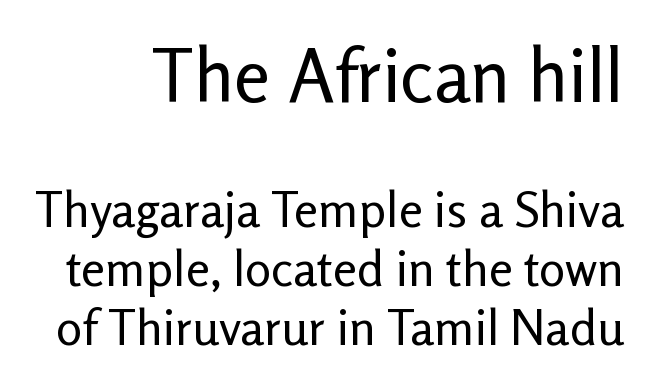
This is the regular roman posture of the typeface. Letterform terminals end flat and unadorned throughout the passage. Bare-footed words on every line. The rendering uses natural spacing where letterforms have individual widths.
